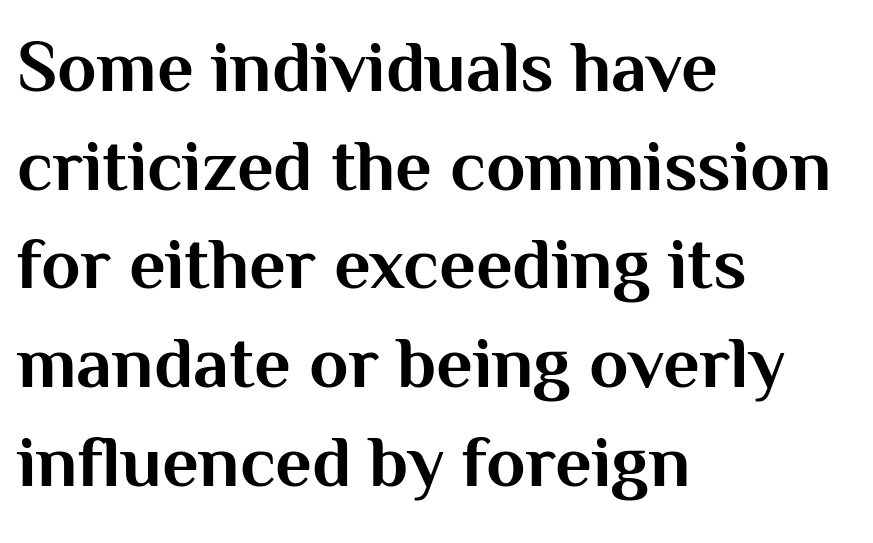
Q: Is the text bold? A: Yes.
Q: Is the text italic (slanted)? A: No, it is upright.
Q: Is the typeface a serif or a sans-serif typeface? A: Sans-serif.
Q: Is the text underlined? A: No.
Q: How is the paragraph aligned? A: Left-aligned.
Q: Is the spacing between letters normal or unusually wide? A: Normal.
Q: Is the spacing between lines tight, normal or loose? A: Normal.
Q: Width (condensed, normal, or wide)? A: Normal.
Q: Stroke contrast? A: Medium.
Q: x-height? A: Medium.
Q: Monospaced? A: No.
